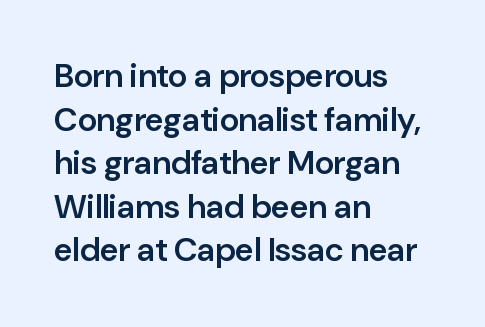
{"serif": "no", "italic": "no", "bold": "semi", "weight": "semibold", "width": "normal", "stroke_contrast": "low", "x_height": "medium", "monospaced": "no", "underline": "no", "align": "left", "line_spacing": "normal", "line_spacing_ratio": 1.32, "letter_spacing": "normal", "letter_spacing_em": 0.0, "glyph_px": 33}
